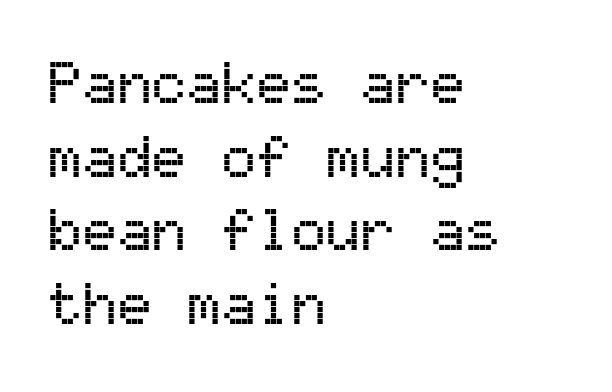
{"serif": "no", "italic": "no", "width": "normal", "stroke_contrast": "medium", "x_height": "medium", "monospaced": "yes", "underline": "no", "align": "left", "line_spacing": "normal", "line_spacing_ratio": 1.27, "letter_spacing": "normal", "letter_spacing_em": 0.0, "glyph_px": 58}
